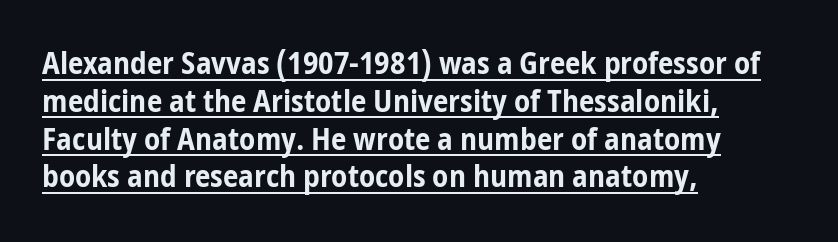
{"serif": "no", "italic": "no", "bold": "yes", "weight": "bold", "width": "condensed", "stroke_contrast": "low", "x_height": "medium", "monospaced": "no", "underline": "yes", "align": "left", "line_spacing_ratio": 1.22, "letter_spacing": "normal", "letter_spacing_em": 0.0, "glyph_px": 31}
